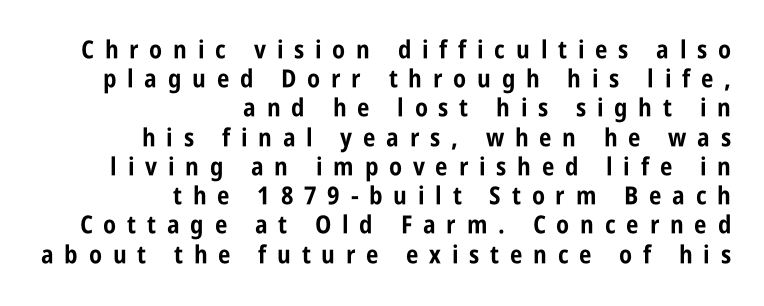
The image shows 25 px bold type, upright; set right-aligned, line spacing 1.17x, unusually wide letter spacing (+0.43 em), not underlined.
